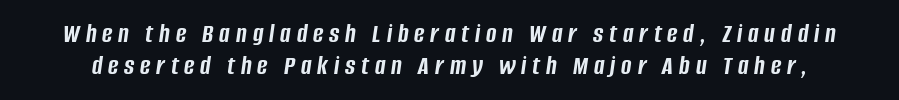
{"italic": "yes", "lean": "right", "slant_degrees": 8, "bold": "yes", "weight": "semibold", "width": "condensed", "stroke_contrast": "low", "x_height": "large", "monospaced": "no", "underline": "no", "line_spacing_ratio": 1.16, "letter_spacing": "wide", "letter_spacing_em": 0.21, "glyph_px": 28}
